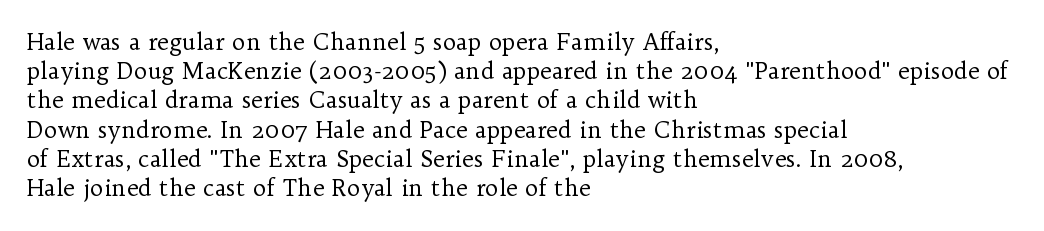
{"italic": "no", "bold": "no", "underline": "no", "align": "left", "line_spacing": "normal", "line_spacing_ratio": 1.27, "letter_spacing": "normal", "letter_spacing_em": 0.0, "glyph_px": 23}
